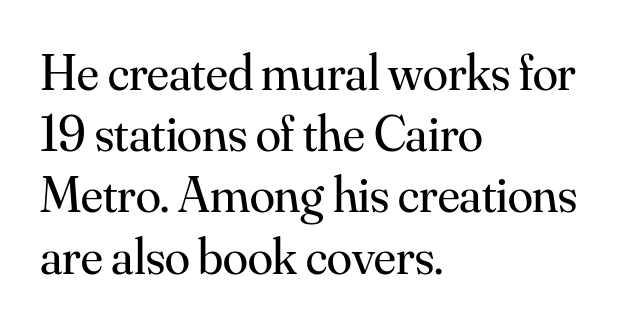
The image shows 51 px regular-weight serif type, upright; set left-aligned, line spacing 1.2x, normal letter spacing, not underlined; medium stroke contrast and a small x-height.
